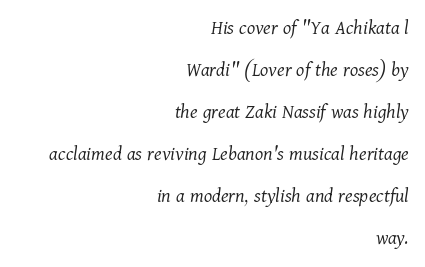
{"italic": "yes", "lean": "right", "slant_degrees": 11, "bold": "no", "underline": "no", "align": "right", "line_spacing": "loose", "line_spacing_ratio": 2.0, "letter_spacing": "normal", "letter_spacing_em": 0.0, "glyph_px": 21}
